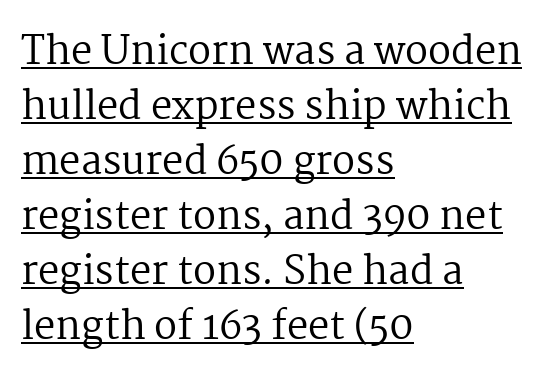
These glyphs show unthickened strokes, regular width or finer. This sample carries an underscore along the baseline area. The characters display serif detailing at their extremities. Note the varied advance widths — an 'i' is clearly narrower than an 'm'. Posture: straight, roman, zero tilt.
